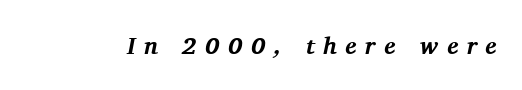
Q: Is the text bold? A: Yes.
Q: Is the text italic (slanted)? A: Yes, it leans right by about 11 degrees.
Q: Is the text underlined? A: No.
Q: Is the spacing between letters normal or unusually wide? A: Unusually wide.
